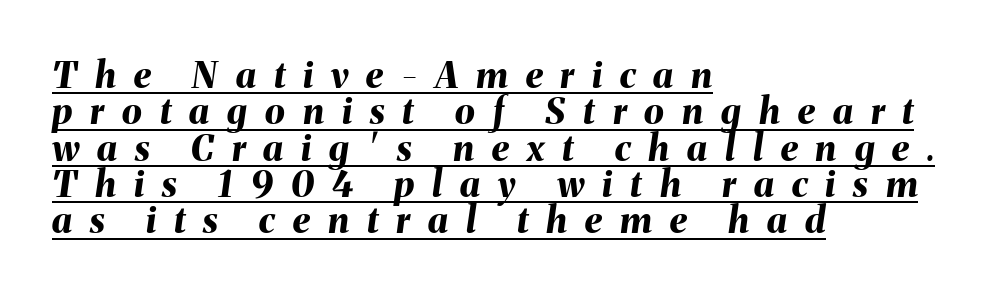
Is the letter spacing exaggerated? Yes — the characters are pushed far apart. Its strokes are broad and dark, the hallmark of bold type. The specimen includes a rule beneath the text block's lines. Note the varied advance widths — an 'i' is clearly narrower than an 'm'. The lines in this sample share a left origin and differ only in where they stop.
